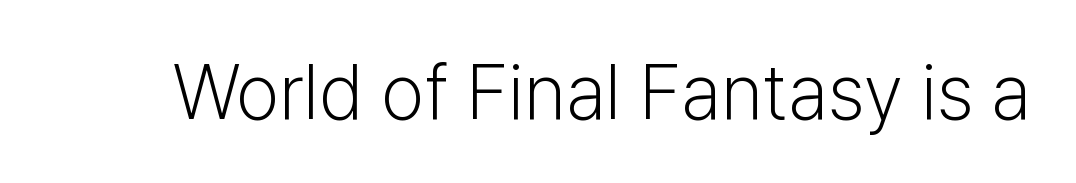
The passage shown has conventional tracking throughout. Each letter keeps its own natural width here, so spacing adapts to shape. Any mark beneath the type? The region is blank. Stroke thickness stays within the range of a standard reading face or lighter. In terms of letterform style, serifs are entirely absent. Nope, not italic — everything's standing straight.
